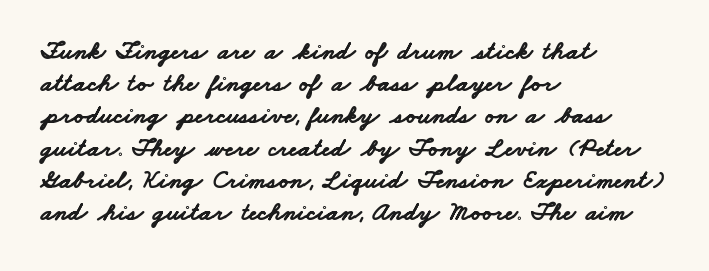
Short and long lines alike share a common starting point at left. Is the type bold? Yes — the strokes are clearly thick and heavy. The type is set solid horizontally, with unmodified tracking. Check the space under the baseline: it is left empty.
